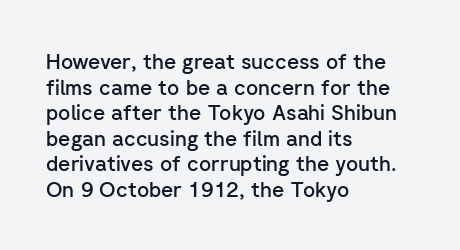
Nobody drew a line under any word here. The letters stand straight up with perfectly vertical stems. Emphasis by weight is partial: semibold. Nobody touched the tracking dial on this one. Compared with a centered layout, this one pins lines to the left instead.
